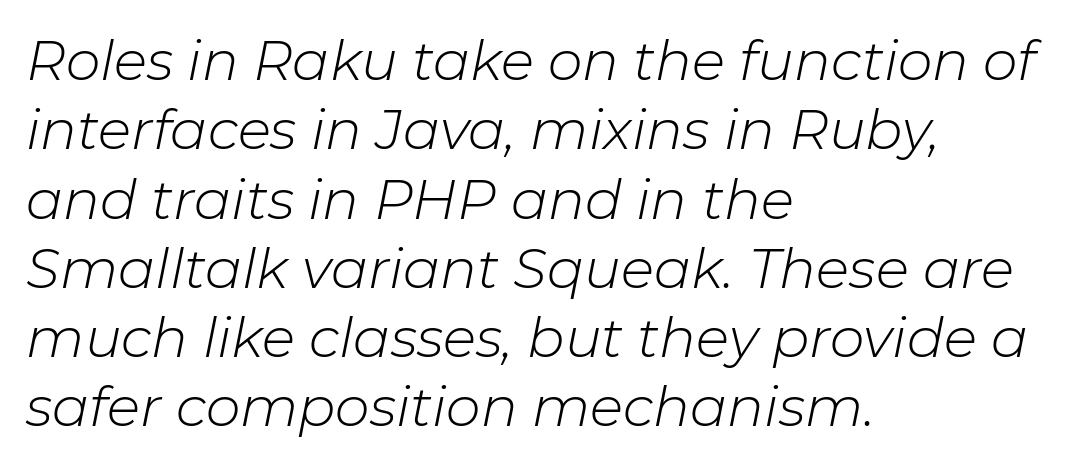
The image shows 55 px light type, italic (leaning right); set left-aligned, normal line spacing (1.26x), normal letter spacing, not underlined; low stroke contrast and a medium x-height.
